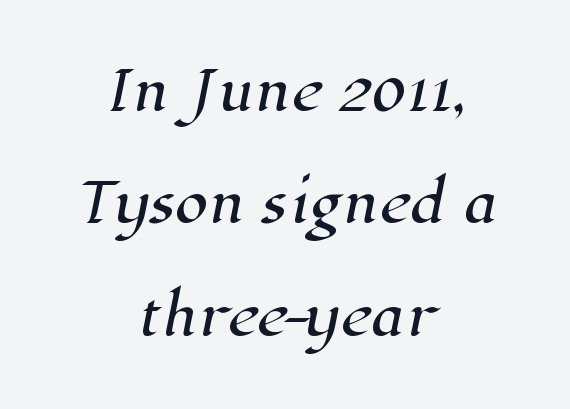
The image shows 54 px serif type; set centered, loose line spacing (2.08x), normal letter spacing, not underlined; high stroke contrast and a medium x-height.
